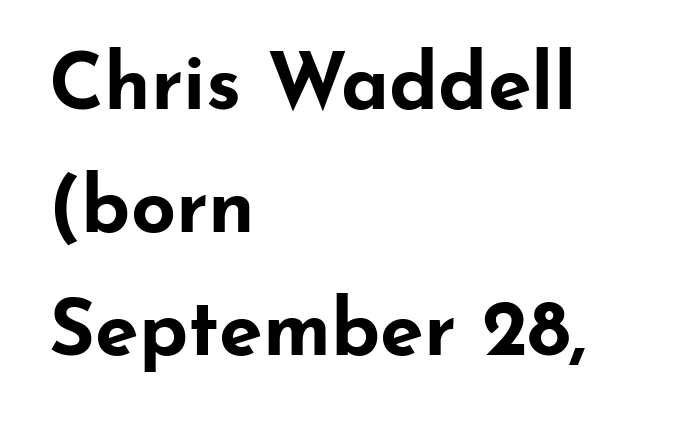
{"serif": "no", "italic": "no", "bold": "yes", "weight": "bold", "width": "wide", "stroke_contrast": "low", "x_height": "small", "monospaced": "no", "underline": "no", "align": "left", "line_spacing": "normal", "line_spacing_ratio": 1.56, "letter_spacing": "normal", "letter_spacing_em": 0.0, "glyph_px": 79}
